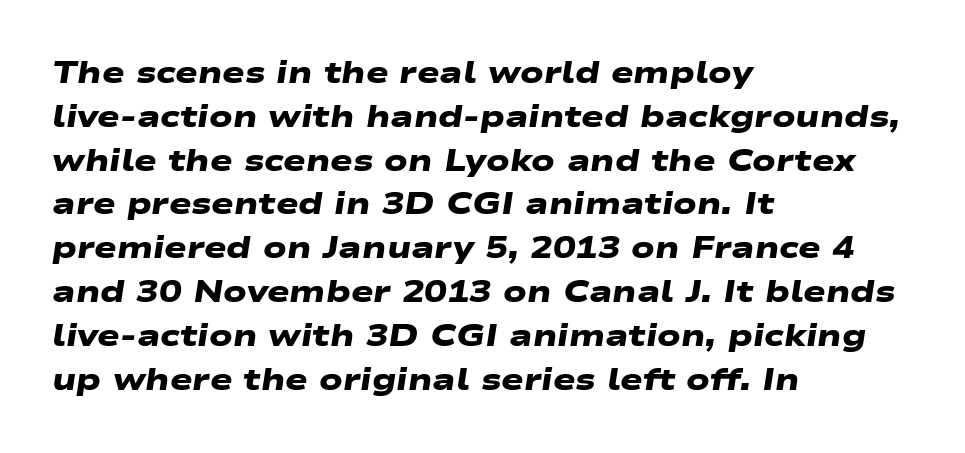
Q: Is the text bold? A: Yes.
Q: Is the typeface a serif or a sans-serif typeface? A: Sans-serif.
Q: Is the text underlined? A: No.
Q: How is the paragraph aligned? A: Left-aligned.
Q: Is the spacing between letters normal or unusually wide? A: Normal.
Q: Is the spacing between lines tight, normal or loose? A: Normal.
Q: Width (condensed, normal, or wide)? A: Wide.
Q: Stroke contrast? A: Low.
Q: x-height? A: Medium.
Q: Monospaced? A: No.
